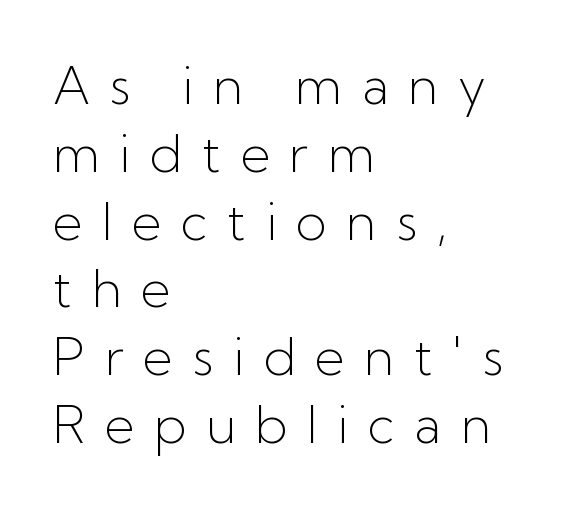
Bold? No — there's no thickening of the strokes. Horizontal bands of white between lines are of average thickness. Typographically, this falls in the sans-serif category. You could not count columns in this text — the font is proportionally spaced. Unlike italic type, these characters show no tilt at all. Anything drawn beneath the words? Only blank space.
